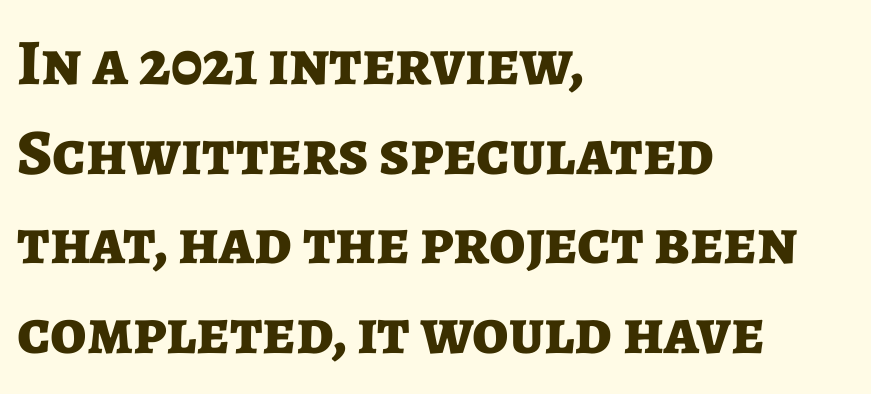
Examine the stroke ends and you'll find no serifs. Compared with a centered layout, this one pins lines to the left instead. A bare baseline throughout the passage. Do the characters align in a grid? No, the font is proportional. Regarding leading, the lines here are spaced in the standard way. A roman cut, with each character standing at attention.
